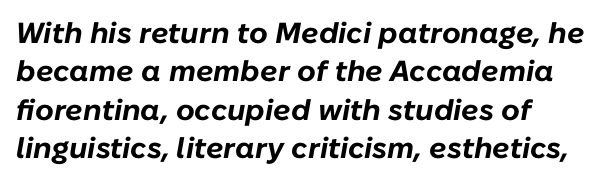
The image shows 29 px bold type, italic (leaning right); set left-aligned, normal line spacing (1.32x), normal letter spacing, not underlined; low stroke contrast and a medium x-height.
